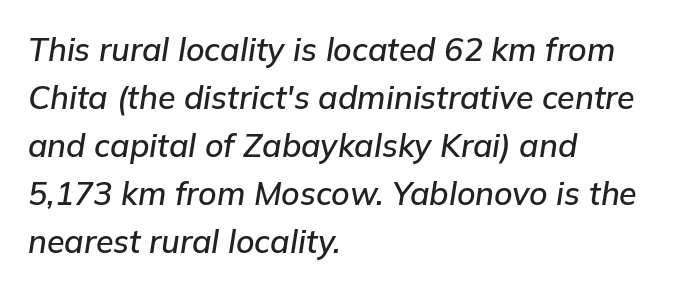
Q: Is the text italic (slanted)? A: Yes, it leans right by about 9 degrees.
Q: Is the text underlined? A: No.
Q: How is the paragraph aligned? A: Left-aligned.
Q: Is the spacing between letters normal or unusually wide? A: Normal.
Q: Is the spacing between lines tight, normal or loose? A: Normal.
Q: Width (condensed, normal, or wide)? A: Normal.
Q: Stroke contrast? A: Low.
Q: x-height? A: Medium.
Q: Monospaced? A: No.
